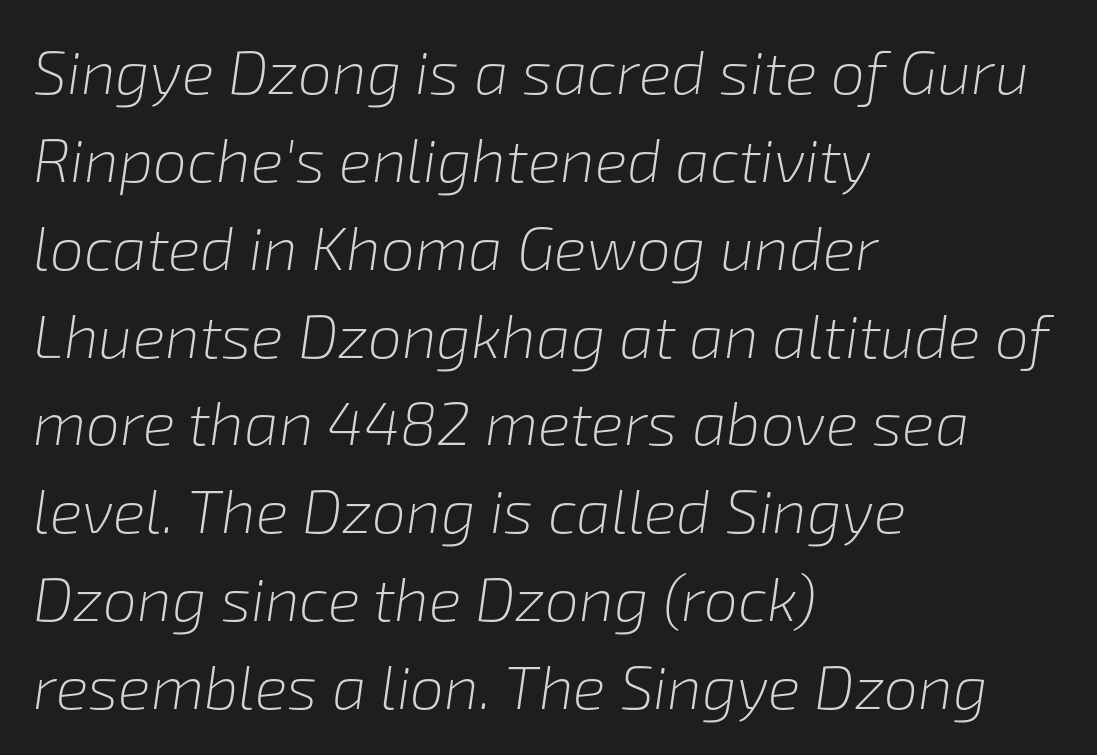
Horizontally, the lines are justified to the leading edge only. Bare-footed words on every line. Think standard paragraph weight, or any step lighter than that. The text carries the slant typical of an italic or oblique font. The rendering uses a moderate line-height, typical for paragraphs. Characters follow at the spacing the type designer built in.
